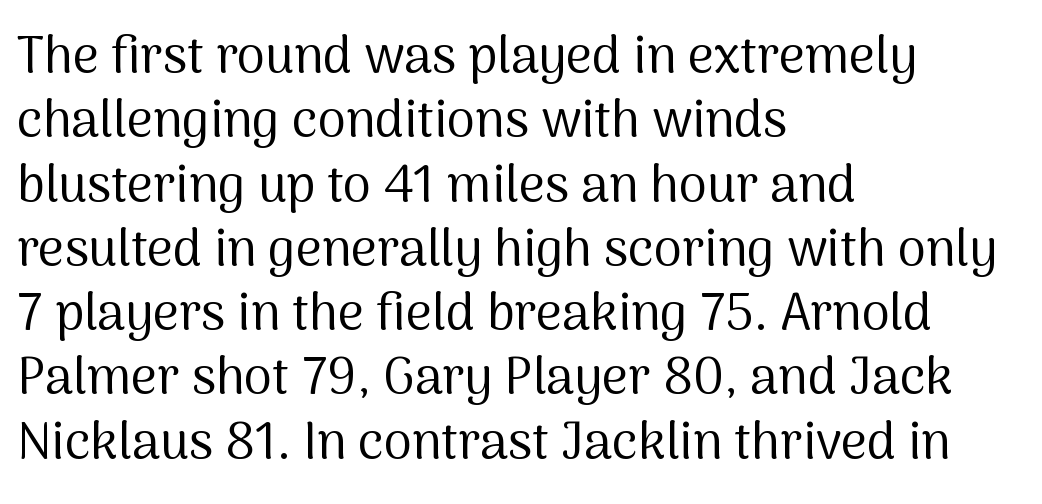
Q: Is the text bold? A: No.
Q: Is the text italic (slanted)? A: No, it is upright.
Q: Is the typeface a serif or a sans-serif typeface? A: Sans-serif.
Q: Is the text underlined? A: No.
Q: How is the paragraph aligned? A: Left-aligned.
Q: Is the spacing between letters normal or unusually wide? A: Normal.
Q: Is the spacing between lines tight, normal or loose? A: Normal.
Q: Width (condensed, normal, or wide)? A: Normal.
Q: Stroke contrast? A: Medium.
Q: x-height? A: Medium.
Q: Monospaced? A: No.
